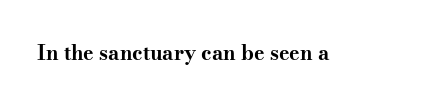
Q: Is the text bold? A: Yes.
Q: Is the text italic (slanted)? A: No, it is upright.
Q: Is the text underlined? A: No.
Q: Is the spacing between letters normal or unusually wide? A: Normal.
